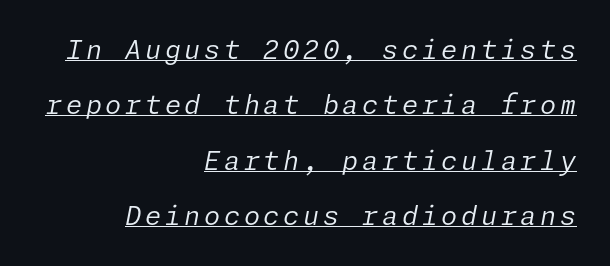
Q: Is the text bold? A: No.
Q: Is the text italic (slanted)? A: Yes, it leans right by about 11 degrees.
Q: Is the text underlined? A: Yes.
Q: How is the paragraph aligned? A: Right-aligned.
Q: Is the spacing between lines tight, normal or loose? A: Loose.
